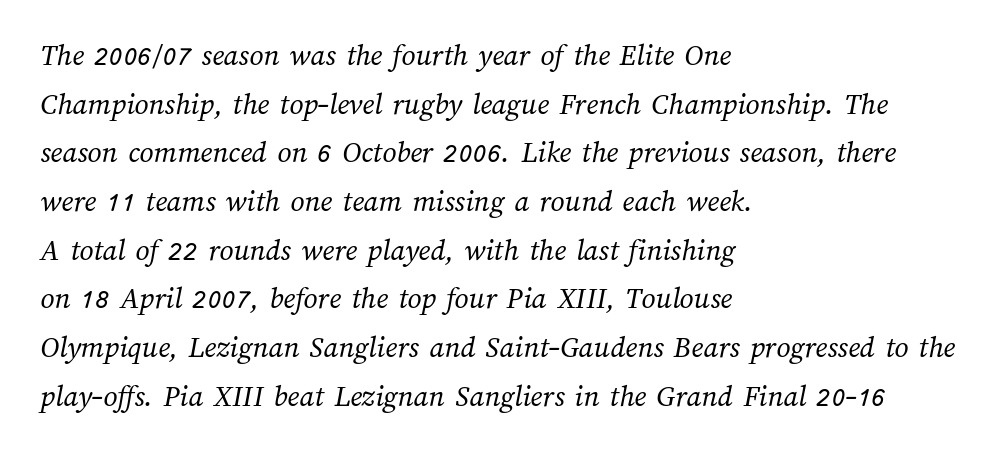
{"bold": "no", "weight": "regular", "width": "normal", "stroke_contrast": "medium", "x_height": "medium", "monospaced": "no", "underline": "no", "align": "left", "line_spacing": "normal", "line_spacing_ratio": 1.57, "letter_spacing": "normal", "letter_spacing_em": 0.0, "glyph_px": 31}
